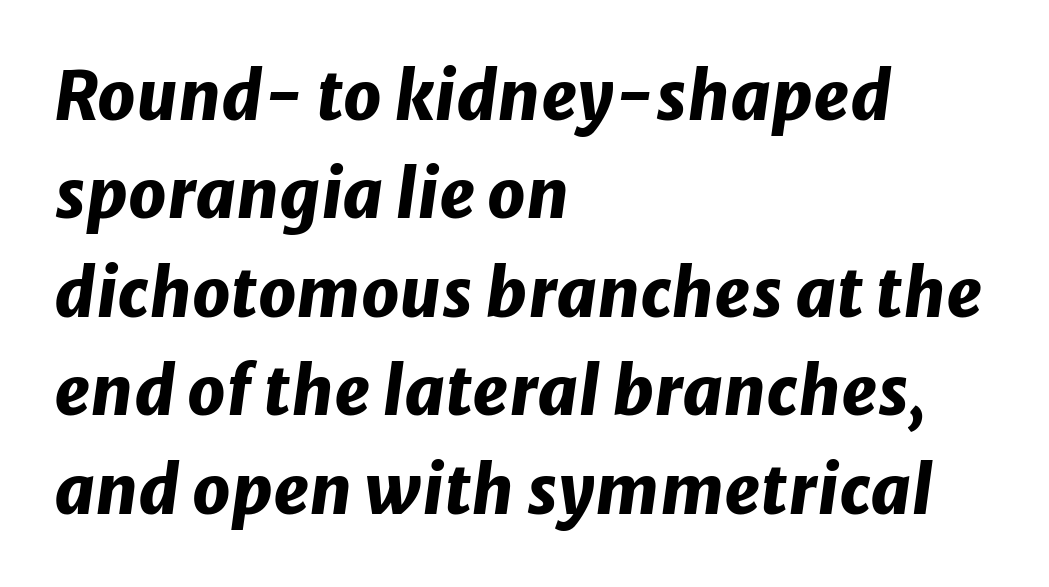
{"italic": "yes", "lean": "right", "slant_degrees": 8, "bold": "yes", "weight": "heavy", "width": "normal", "stroke_contrast": "low", "x_height": "medium", "monospaced": "no", "underline": "no", "align": "left", "line_spacing": "normal", "line_spacing_ratio": 1.47, "letter_spacing": "normal", "letter_spacing_em": 0.0, "glyph_px": 67}
